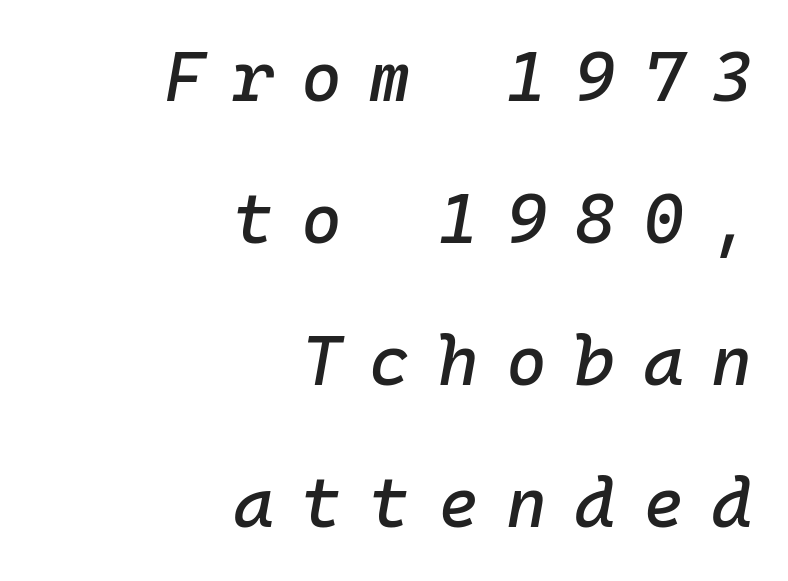
The image shows 70 px text type, italic (leaning right), monospaced; set right-aligned, loose line spacing (2.03x), unusually wide letter spacing (+0.39 em), not underlined; low stroke contrast and a medium x-height.
